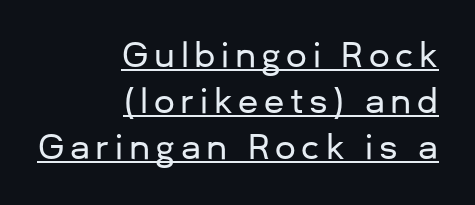
Q: Is the text italic (slanted)? A: No, it is upright.
Q: Is the typeface a serif or a sans-serif typeface? A: Sans-serif.
Q: Is the text underlined? A: Yes.
Q: How is the paragraph aligned? A: Right-aligned.
Q: Is the spacing between lines tight, normal or loose? A: Normal.
Q: Width (condensed, normal, or wide)? A: Normal.
Q: Stroke contrast? A: Low.
Q: x-height? A: Medium.
Q: Monospaced? A: No.
